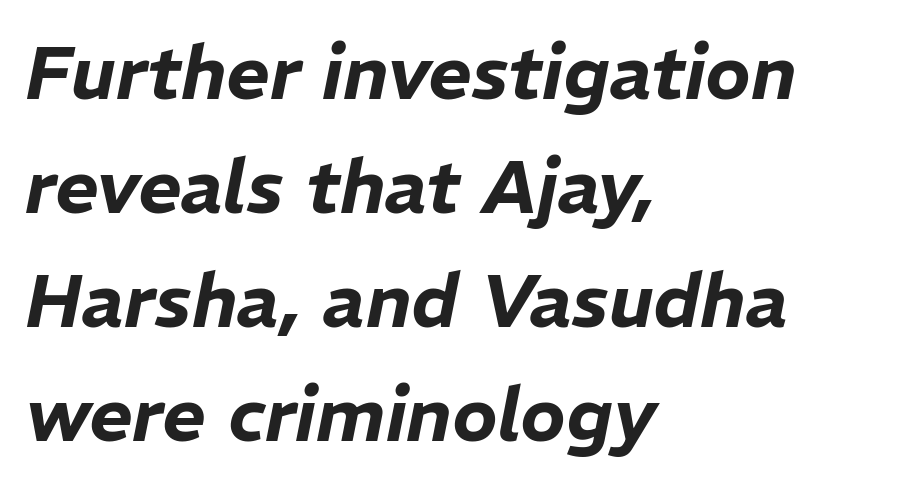
Italic? Definitely — the glyphs are oblique. Anything drawn beneath the words? Only blank space. Where is the straight margin? On the left. Think of a printed novel: that variable character pitch is what you see here.
